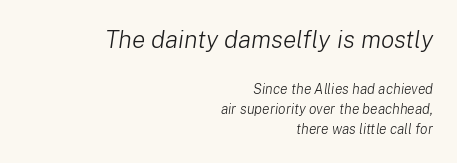
{"italic": "yes", "lean": "right", "slant_degrees": 8, "bold": "no", "underline": "no", "align": "right", "line_spacing": "normal", "line_spacing_ratio": 1.44, "letter_spacing": "normal", "letter_spacing_em": 0.0, "larger_block": "first", "size_ratio": 1.79, "glyph_px": 25}
